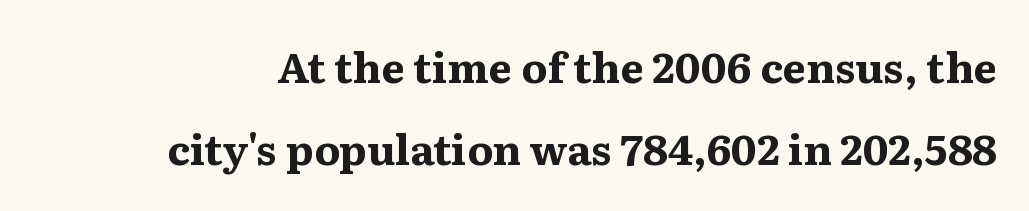
{"serif": "yes", "italic": "no", "bold": "yes", "weight": "bold", "width": "normal", "stroke_contrast": "medium", "x_height": "medium", "monospaced": "no", "underline": "no", "line_spacing": "loose", "line_spacing_ratio": 1.95, "letter_spacing": "normal", "letter_spacing_em": 0.0, "glyph_px": 42}
